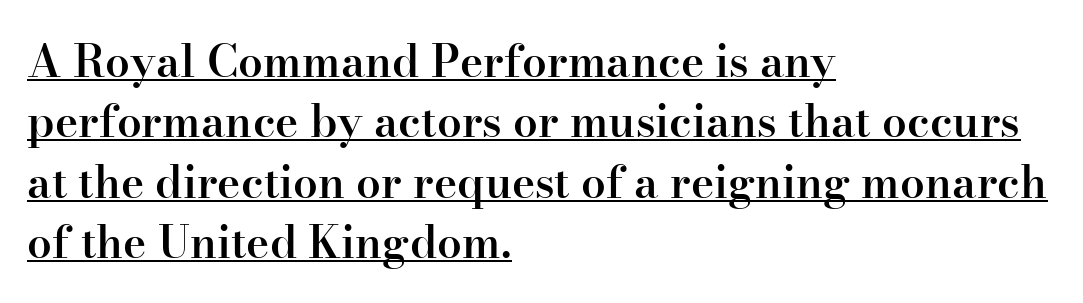
The image shows 44 px semibold serif type, upright; set left-aligned, normal line spacing (1.37x), normal letter spacing, underlined; high stroke contrast and a small x-height.
